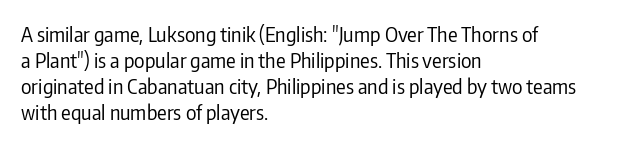
The image shows 20 px text type, upright; set left-aligned, normal line spacing (1.3x), normal letter spacing, not underlined.
